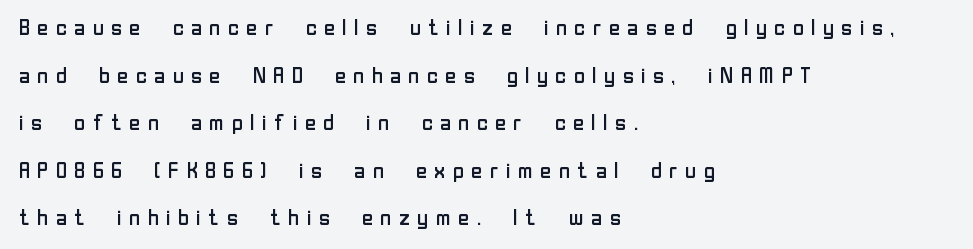
{"italic": "no", "bold": "no", "underline": "no", "align": "left", "line_spacing": "loose", "line_spacing_ratio": 2.16, "letter_spacing": "wide", "letter_spacing_em": 0.25, "glyph_px": 22}
